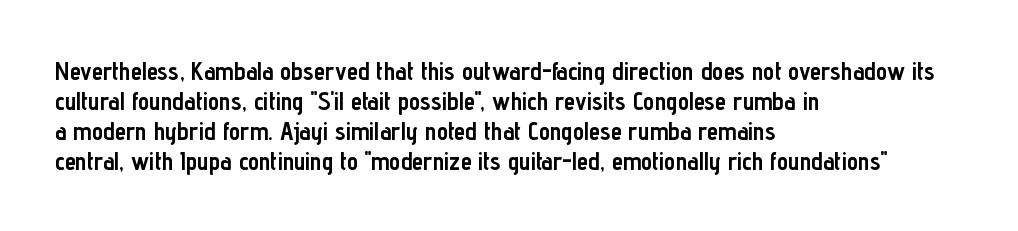
{"italic": "no", "bold": "yes", "underline": "no", "align": "left", "line_spacing_ratio": 1.2, "letter_spacing": "normal", "letter_spacing_em": 0.0, "glyph_px": 25}
